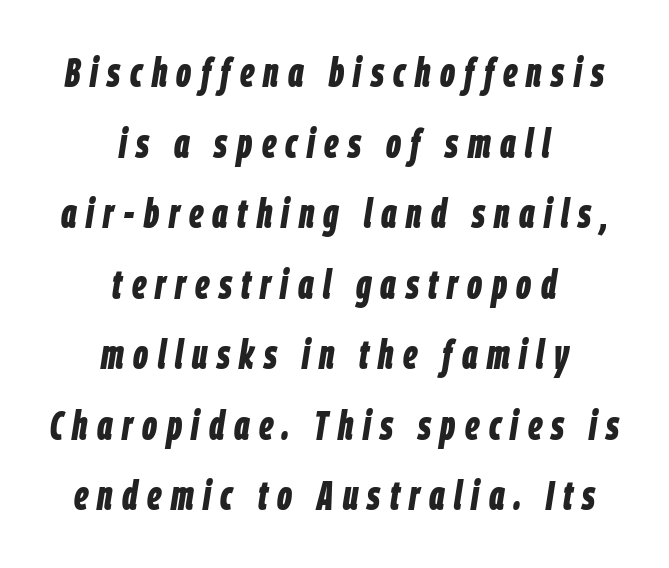
The letters are spread apart with noticeably loose tracking. The baseline area is clear. The font's italic variant was chosen for this text. The rag falls on both sides of this text block equally.
